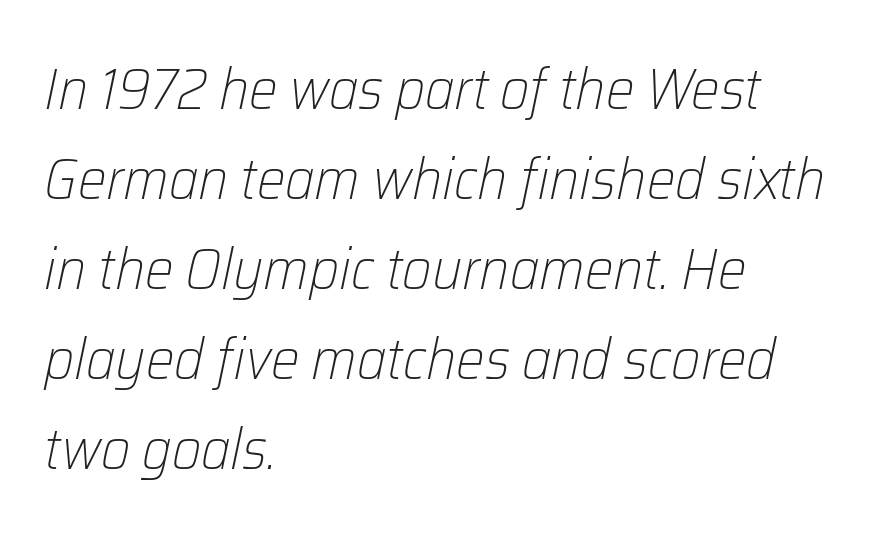
Students, note that the glyphs here touch the page at normal intervals. You could not count columns in this text — the font is proportionally spaced. No word sits above an underline. The typography opts for an oblique posture over an upright one.
